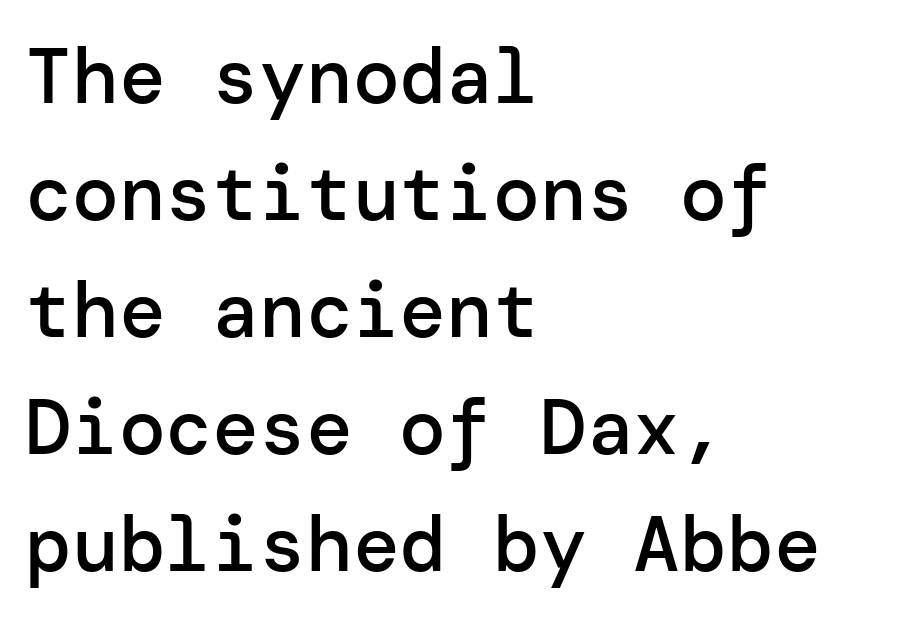
{"serif": "no", "italic": "no", "bold": "semi", "weight": "semibold", "width": "normal", "stroke_contrast": "low", "x_height": "medium", "underline": "no", "align": "left", "line_spacing": "normal", "line_spacing_ratio": 1.5, "letter_spacing": "normal", "letter_spacing_em": 0.0, "glyph_px": 78}
